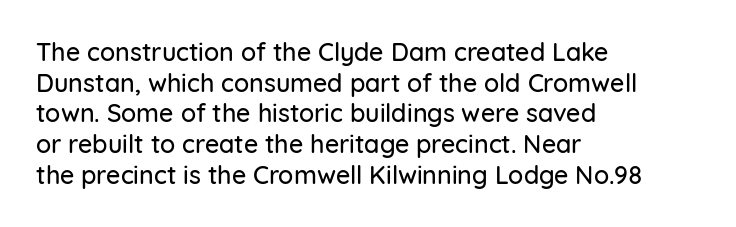
Q: Is the text italic (slanted)? A: No, it is upright.
Q: Is the text underlined? A: No.
Q: How is the paragraph aligned? A: Left-aligned.
Q: Is the spacing between letters normal or unusually wide? A: Normal.
